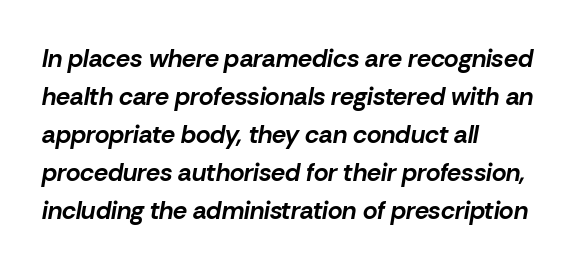
The gaps between neighbouring characters are ordinary and unremarkable. Quick note: underline off. The letters are bold, with thick, heavy strokes. This sample is left-justified, so line endings fall wherever the words run out. Leading: standard.
